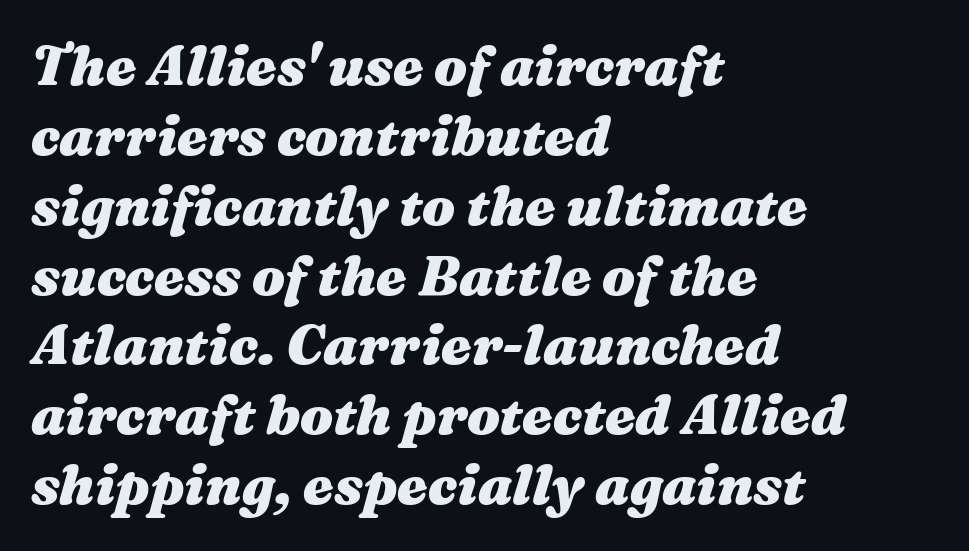
The image shows 55 px heavy, wide type, italic (leaning right); set left-aligned, normal line spacing (1.27x), normal letter spacing, not underlined; medium stroke contrast and a medium x-height.
